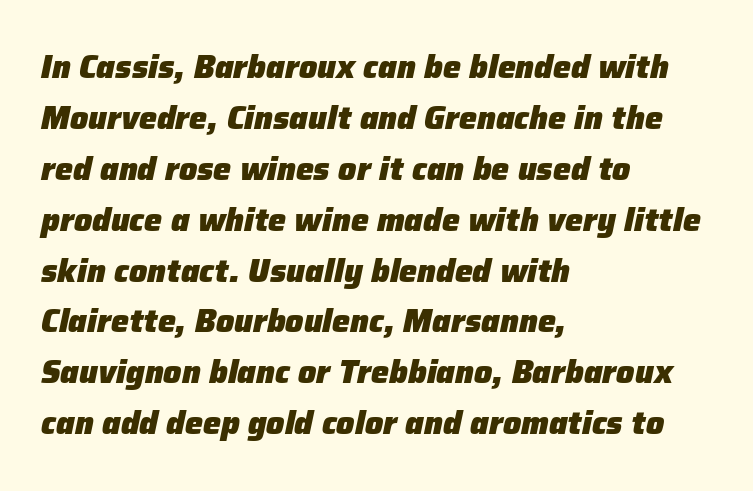
The image shows 32 px heavy type, italic (leaning right); set left-aligned, normal line spacing (1.59x), normal letter spacing, not underlined; low stroke contrast and a medium x-height.
